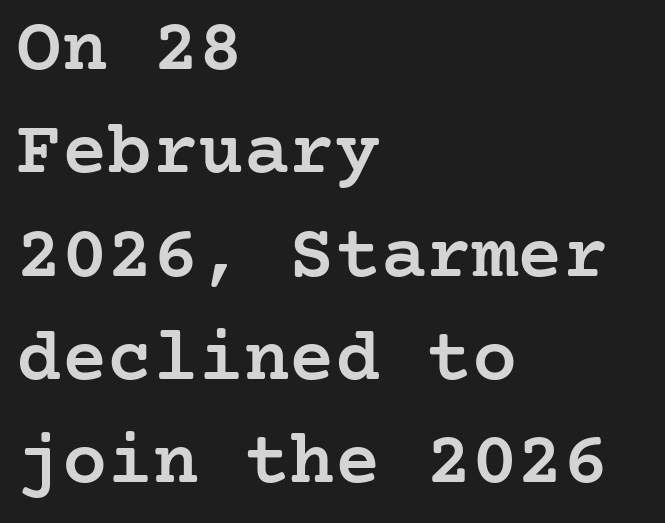
The image shows 76 px semibold serif type, upright; set left-aligned, normal line spacing (1.36x), normal letter spacing, not underlined; low stroke contrast and a medium x-height.
